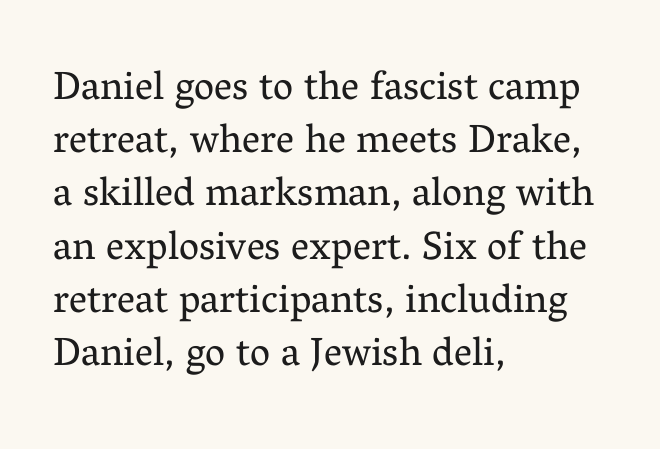
The image shows 40 px regular-weight serif type, upright; set left-aligned, normal line spacing (1.33x), normal letter spacing, not underlined; medium stroke contrast and a medium x-height.
